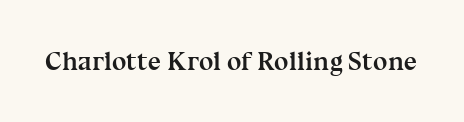
Q: Is the text bold? A: Yes.
Q: Is the text italic (slanted)? A: No, it is upright.
Q: Is the text underlined? A: No.
Q: Is the spacing between letters normal or unusually wide? A: Normal.
